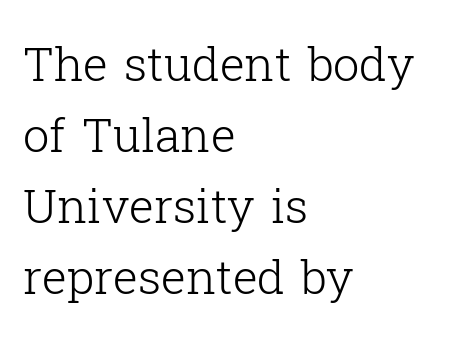
Default kerning and tracking; the words read as compact shapes. This sample keeps an unexceptional amount of space between lines. The specimen omits any rule beneath the text block's lines. A typesetter would call this proportional, since set widths differ per character. No extra ink here — the face is not bold. These lines stack with their left ends in a neat column.
